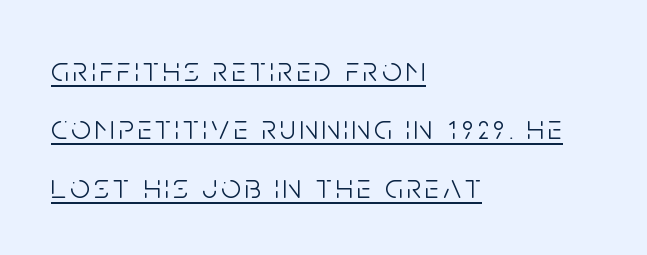
Q: Is the text bold? A: No.
Q: Is the text italic (slanted)? A: No, it is upright.
Q: Is the typeface a serif or a sans-serif typeface? A: Sans-serif.
Q: Is the text underlined? A: Yes.
Q: How is the paragraph aligned? A: Left-aligned.
Q: Is the spacing between lines tight, normal or loose? A: Normal.
Q: Width (condensed, normal, or wide)? A: Condensed.
Q: Stroke contrast? A: Low.
Q: x-height? A: Large.
Q: Monospaced? A: No.
